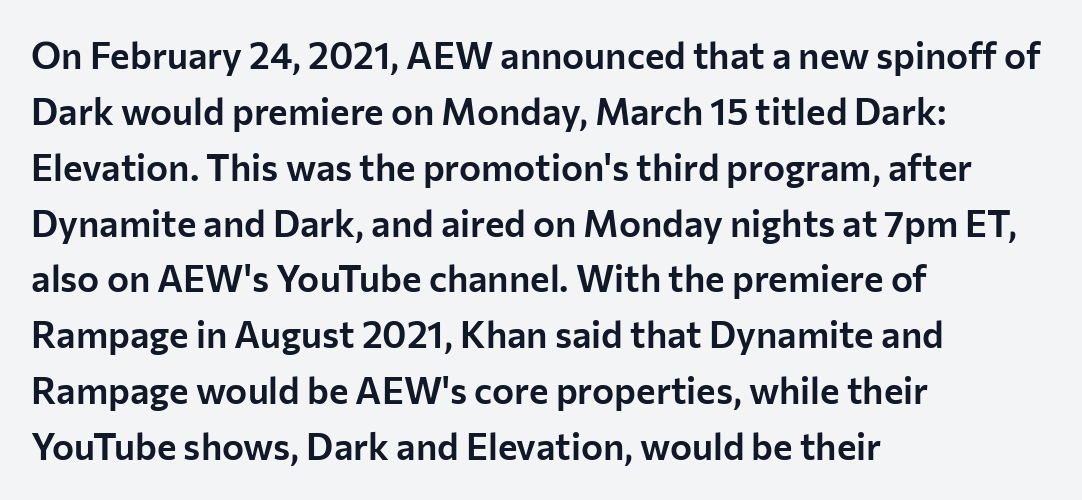
{"serif": "no", "italic": "no", "width": "normal", "stroke_contrast": "low", "x_height": "medium", "monospaced": "no", "underline": "no", "align": "left", "line_spacing": "normal", "line_spacing_ratio": 1.51, "letter_spacing": "normal", "letter_spacing_em": 0.0, "glyph_px": 37}
